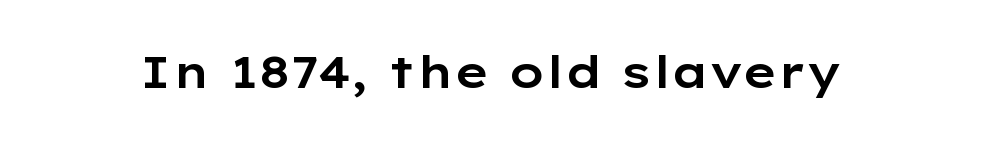
The image shows 45 px wide sans-serif type, upright; set normal letter spacing, not underlined; low stroke contrast and a medium x-height.
